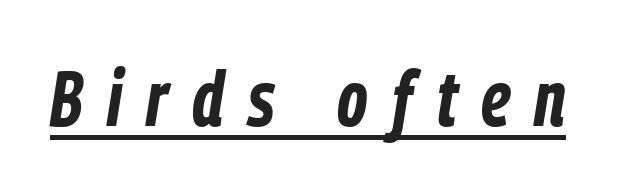
The image shows 78 px bold, condensed type, italic (leaning right); set unusually wide letter spacing (+0.31 em), underlined; low stroke contrast and a medium x-height.
